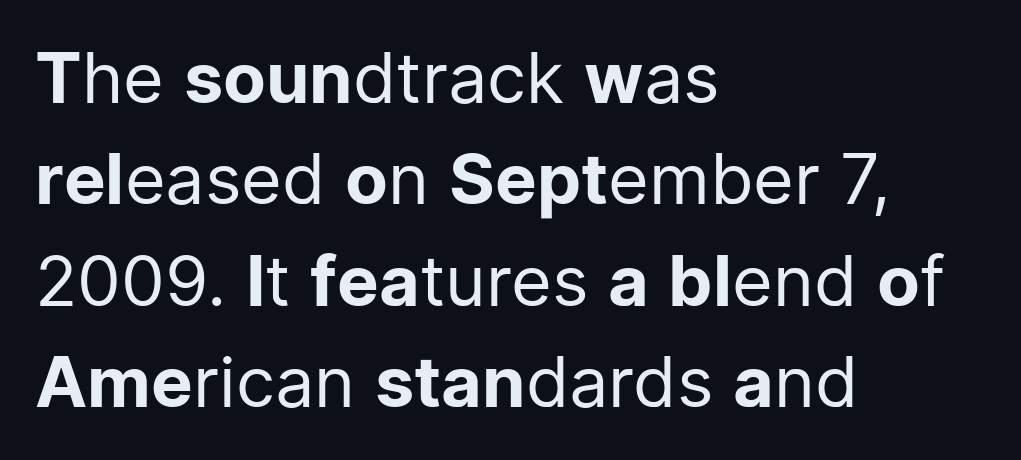
The image shows 70 px regular-weight sans-serif type, upright; set left-aligned, normal line spacing (1.45x), normal letter spacing, not underlined; low stroke contrast and a medium x-height.
